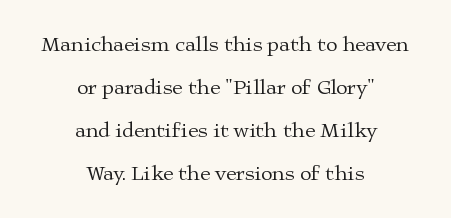
{"italic": "no", "bold": "no", "underline": "no", "align": "center", "line_spacing": "loose", "line_spacing_ratio": 2.04, "letter_spacing": "normal", "letter_spacing_em": 0.0, "glyph_px": 21}
